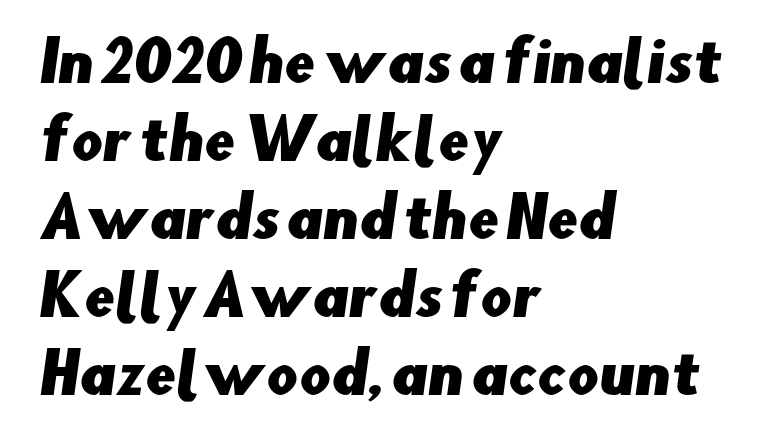
The tracking reads as untouched default to a designer's eye. Observe the absence of serifs on each vertical stroke in this sample. Has an underline been added? It has not. This sample is left-justified, so line endings fall wherever the words run out.
